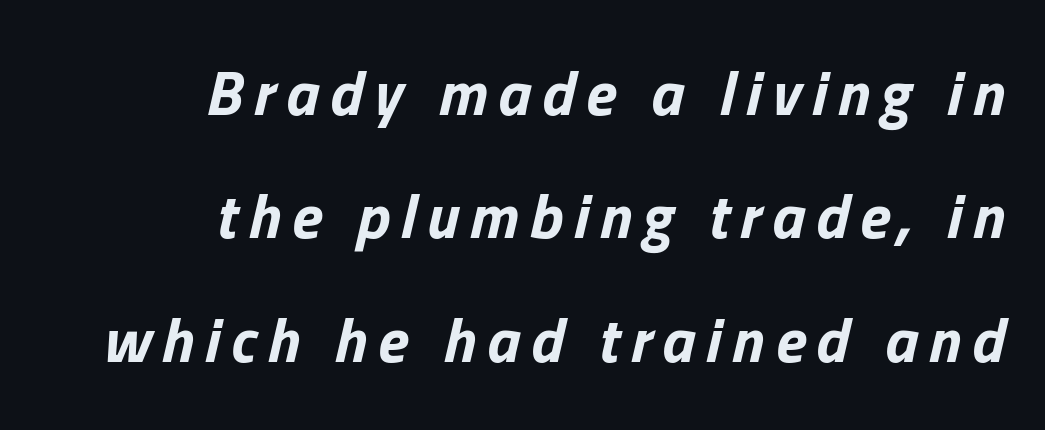
Weight check: bold — yes, fully. Baseline-to-baseline distance is far greater than the letter height. Notice how the stems are inclined rather than vertical — that's the hallmark of italics. Note the varied advance widths — an 'i' is clearly narrower than an 'm'.
